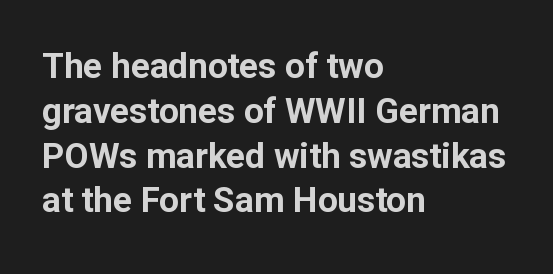
Caption: standard tracking, unaltered. Leading matches the norm, producing a regular column. Examine the stroke ends and you'll find no serifs. Notice how the passage keeps a crisp vertical edge on the left only. The glyphs are unaccompanied by any horizontal stroke below them. Notice how the stems are strictly vertical — no italics here.
